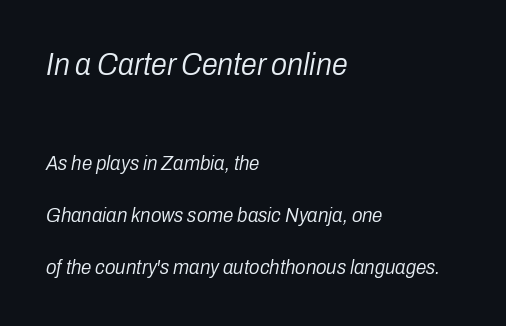
{"italic": "yes", "lean": "right", "slant_degrees": 10, "bold": "no", "weight": "light", "width": "condensed", "stroke_contrast": "low", "x_height": "medium", "monospaced": "no", "underline": "no", "align": "left", "line_spacing": "loose", "line_spacing_ratio": 2.48, "letter_spacing": "normal", "letter_spacing_em": 0.0, "larger_block": "first", "size_ratio": 1.52, "glyph_px": 32}
